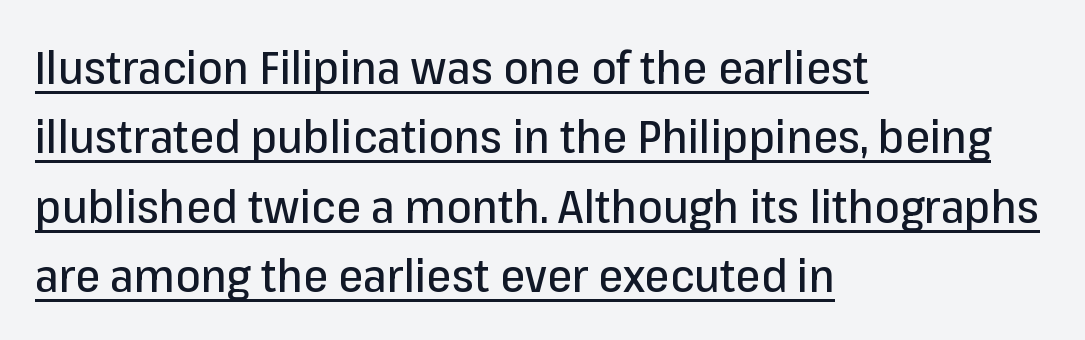
The image shows 45 px sans-serif type, upright; set left-aligned, normal line spacing (1.54x), normal letter spacing, underlined; low stroke contrast and a medium x-height.
